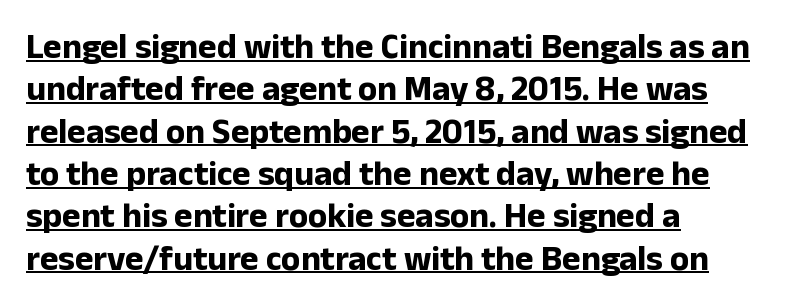
The image shows 35 px bold sans-serif type, upright; set left-aligned, line spacing 1.21x, normal letter spacing, underlined; low stroke contrast and a medium x-height.
